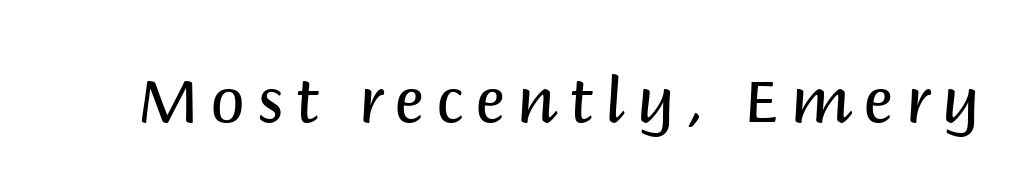
Each letter keeps its own natural width here, so spacing adapts to shape. Is this a heavy cut? Hardly; it is regular or lighter. The area under the type is left untouched. Is this a sans? Yes — the strokes have no serifs.
